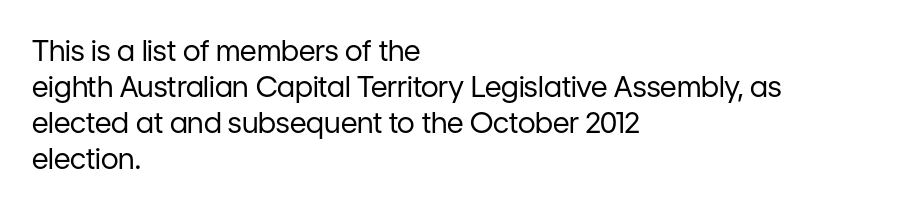
Q: Is the text bold? A: No.
Q: Is the text italic (slanted)? A: No, it is upright.
Q: Is the typeface a serif or a sans-serif typeface? A: Sans-serif.
Q: Is the text underlined? A: No.
Q: How is the paragraph aligned? A: Left-aligned.
Q: Is the spacing between letters normal or unusually wide? A: Normal.
Q: Width (condensed, normal, or wide)? A: Normal.
Q: Stroke contrast? A: Low.
Q: x-height? A: Medium.
Q: Monospaced? A: No.
